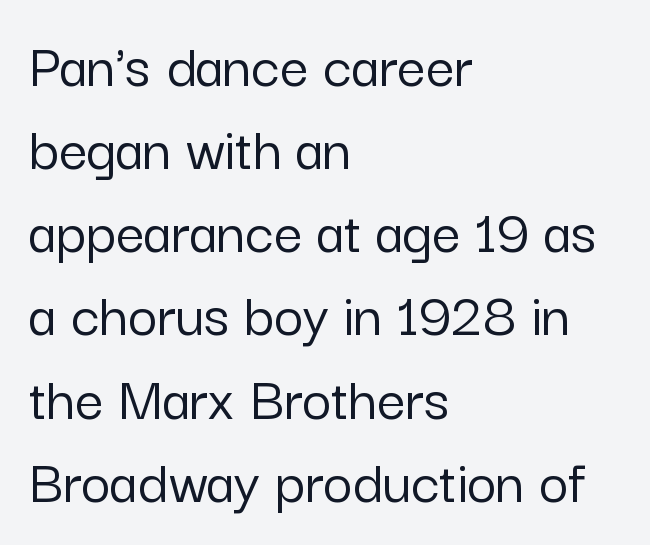
The image shows 63 px sans-serif type, upright; set left-aligned, normal line spacing (1.32x), normal letter spacing, not underlined; low stroke contrast and a medium x-height.
